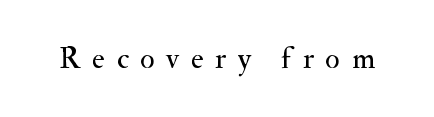
{"serif": "yes", "italic": "no", "bold": "no", "weight": "regular", "width": "normal", "stroke_contrast": "medium", "x_height": "small", "monospaced": "no", "underline": "no", "letter_spacing": "wide", "letter_spacing_em": 0.39, "glyph_px": 30}
